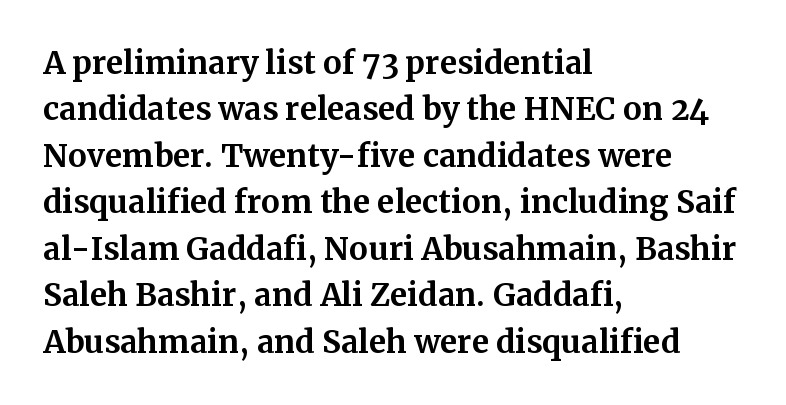
Q: Is the text bold? A: Yes.
Q: Is the text italic (slanted)? A: No, it is upright.
Q: Is the typeface a serif or a sans-serif typeface? A: Serif.
Q: Is the text underlined? A: No.
Q: How is the paragraph aligned? A: Left-aligned.
Q: Is the spacing between letters normal or unusually wide? A: Normal.
Q: Is the spacing between lines tight, normal or loose? A: Normal.
Q: Width (condensed, normal, or wide)? A: Normal.
Q: Stroke contrast? A: Medium.
Q: x-height? A: Medium.
Q: Monospaced? A: No.
